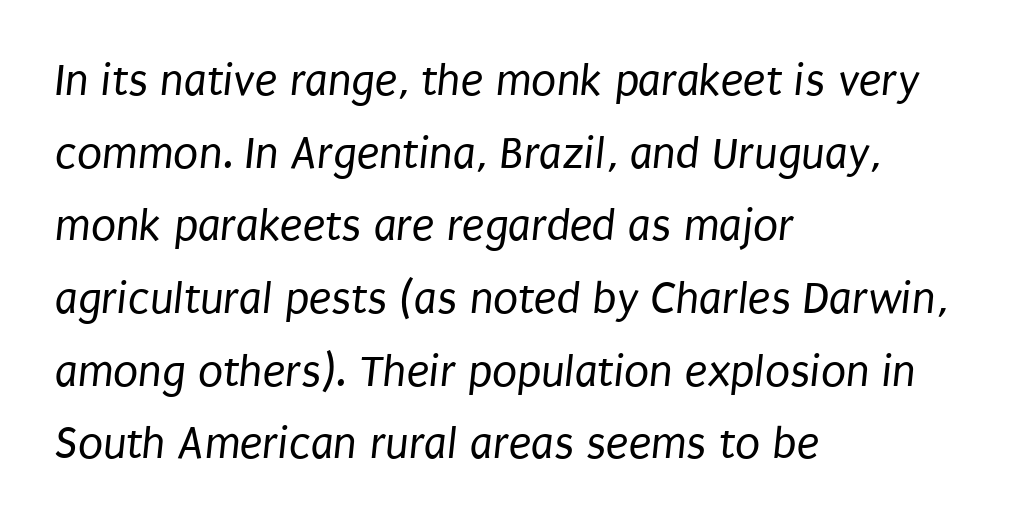
Q: Is the text bold? A: No.
Q: Is the typeface a serif or a sans-serif typeface? A: Sans-serif.
Q: Is the text underlined? A: No.
Q: How is the paragraph aligned? A: Left-aligned.
Q: Is the spacing between letters normal or unusually wide? A: Normal.
Q: Is the spacing between lines tight, normal or loose? A: Normal.
Q: Width (condensed, normal, or wide)? A: Condensed.
Q: Stroke contrast? A: Low.
Q: x-height? A: Large.
Q: Monospaced? A: No.
